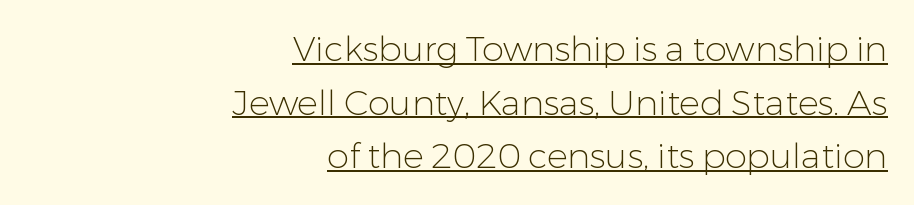
Quick note: underline on. Character widths vary here, with narrow letters taking less room than wide ones. Leading: standard. Horizontally, the lines are justified to the trailing edge only.
